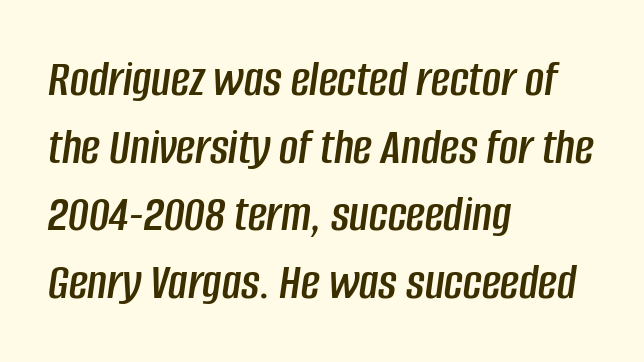
Q: Is the text italic (slanted)? A: Yes, it leans right by about 8 degrees.
Q: Is the text underlined? A: No.
Q: How is the paragraph aligned? A: Left-aligned.
Q: Is the spacing between letters normal or unusually wide? A: Normal.
Q: Is the spacing between lines tight, normal or loose? A: Normal.
Q: Width (condensed, normal, or wide)? A: Condensed.
Q: Stroke contrast? A: Low.
Q: x-height? A: Large.
Q: Monospaced? A: No.
